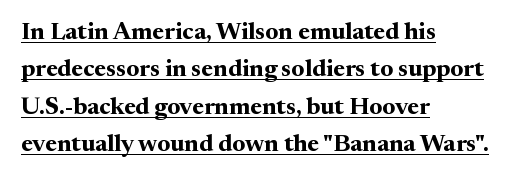
The image shows 24 px bold type, upright; set left-aligned, normal line spacing (1.56x), normal letter spacing, underlined.
